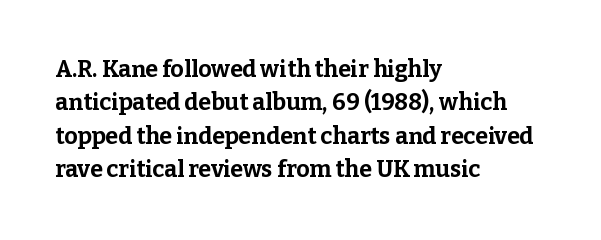
{"italic": "no", "bold": "yes", "underline": "no", "align": "left", "line_spacing": "normal", "line_spacing_ratio": 1.45, "letter_spacing": "normal", "letter_spacing_em": 0.0, "glyph_px": 23}
